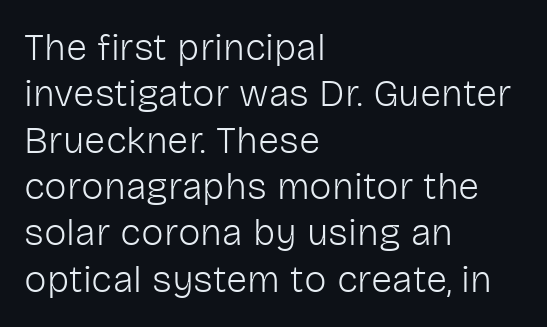
{"serif": "no", "italic": "no", "bold": "no", "weight": "light", "width": "normal", "stroke_contrast": "low", "x_height": "medium", "monospaced": "no", "underline": "no", "align": "left", "line_spacing_ratio": 1.22, "letter_spacing": "normal", "letter_spacing_em": 0.0, "glyph_px": 38}
